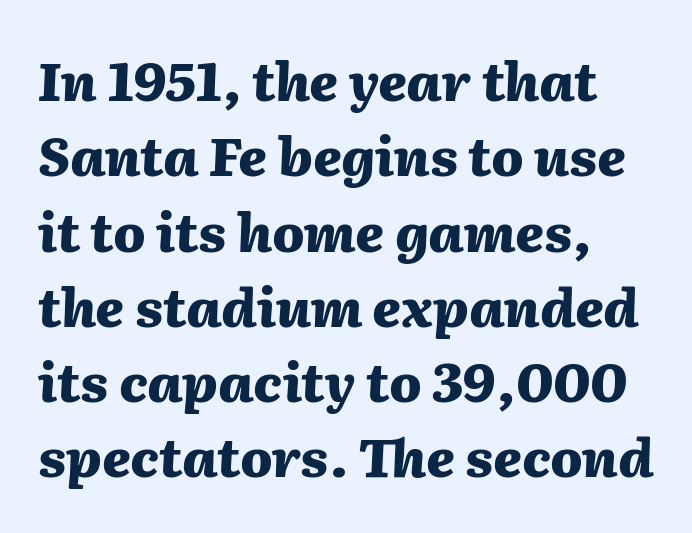
Q: Is the text bold? A: Yes.
Q: Is the text italic (slanted)? A: Yes, it leans right by about 2 degrees.
Q: Is the text underlined? A: No.
Q: Is the spacing between letters normal or unusually wide? A: Normal.
Q: Is the spacing between lines tight, normal or loose? A: Normal.
Q: Width (condensed, normal, or wide)? A: Normal.
Q: Stroke contrast? A: Medium.
Q: x-height? A: Medium.
Q: Monospaced? A: No.
